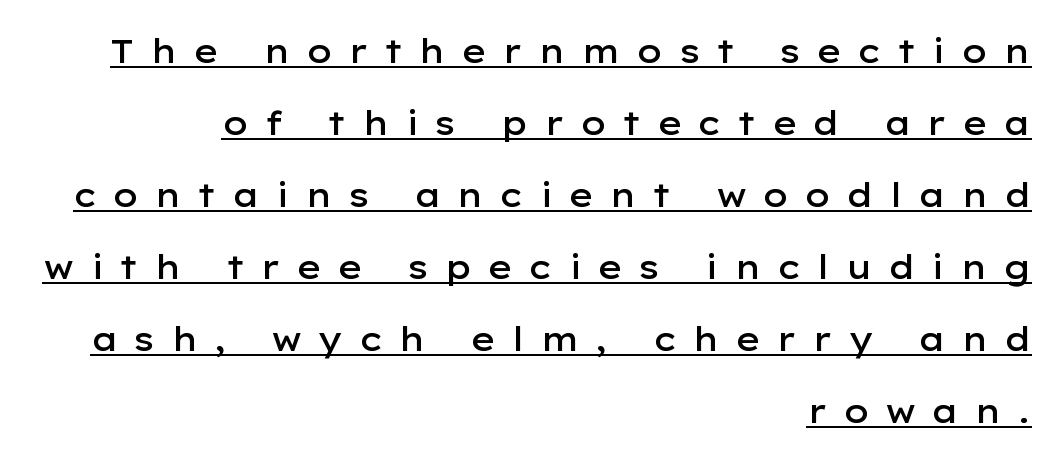
What decoration does the sample have? An underline. Firm but not heavy-handed strokes: this text is semibold. Posture: vertical. A flush-right, rag-left setting is used for this passage.
